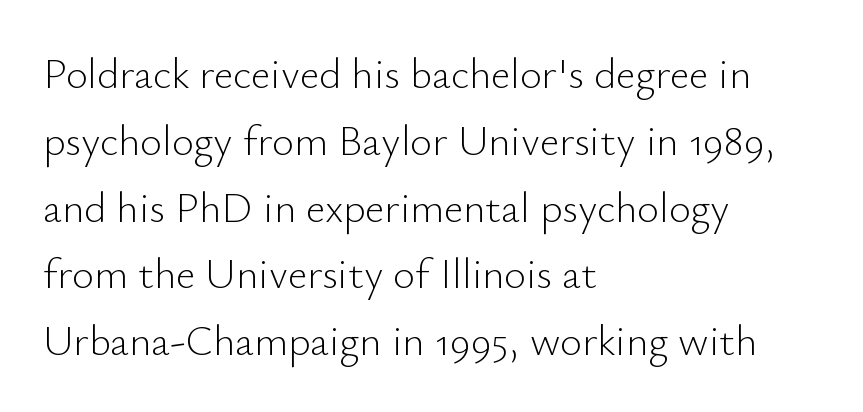
Q: Is the text bold? A: No.
Q: Is the text italic (slanted)? A: No, it is upright.
Q: Is the typeface a serif or a sans-serif typeface? A: Sans-serif.
Q: Is the text underlined? A: No.
Q: How is the paragraph aligned? A: Left-aligned.
Q: Is the spacing between letters normal or unusually wide? A: Normal.
Q: Is the spacing between lines tight, normal or loose? A: Normal.
Q: Width (condensed, normal, or wide)? A: Normal.
Q: Stroke contrast? A: Low.
Q: x-height? A: Small.
Q: Monospaced? A: No.
